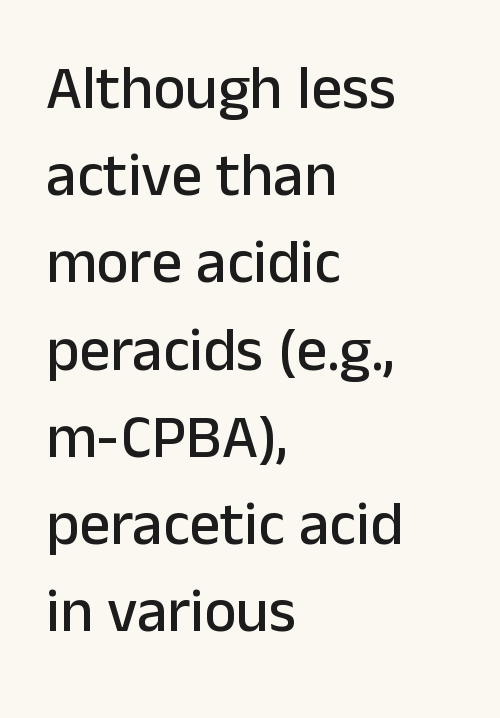
Q: Is the text italic (slanted)? A: No, it is upright.
Q: Is the typeface a serif or a sans-serif typeface? A: Sans-serif.
Q: Is the text underlined? A: No.
Q: How is the paragraph aligned? A: Left-aligned.
Q: Is the spacing between letters normal or unusually wide? A: Normal.
Q: Is the spacing between lines tight, normal or loose? A: Normal.
Q: Width (condensed, normal, or wide)? A: Normal.
Q: Stroke contrast? A: Low.
Q: x-height? A: Medium.
Q: Monospaced? A: No.
